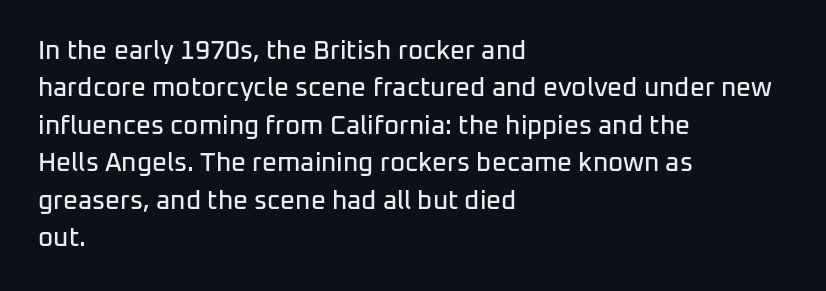
{"italic": "no", "underline": "no", "align": "left", "line_spacing": "normal", "line_spacing_ratio": 1.44, "letter_spacing": "normal", "letter_spacing_em": 0.0, "glyph_px": 26}
